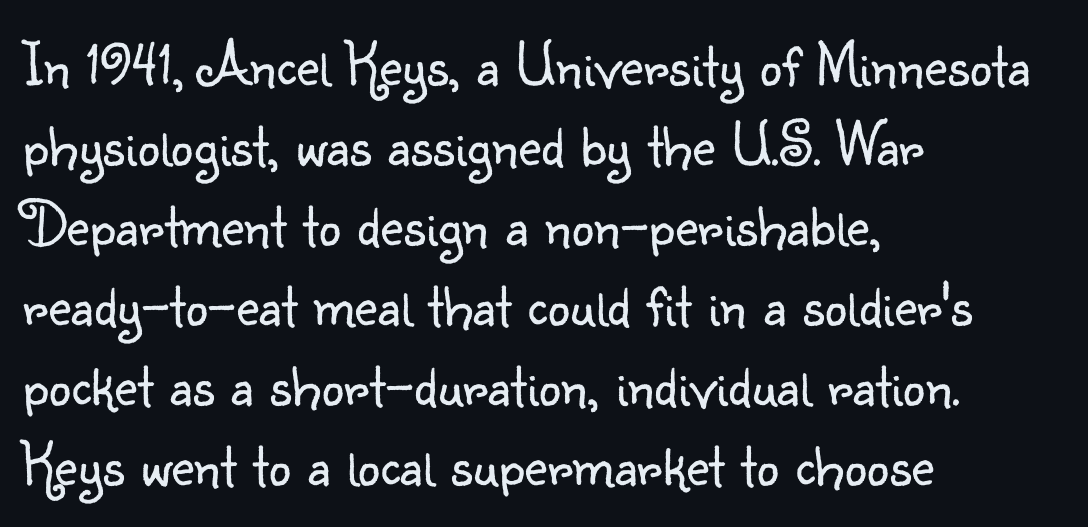
{"serif": "no", "italic": "no", "bold": "no", "weight": "light", "width": "normal", "stroke_contrast": "low", "x_height": "small", "monospaced": "no", "underline": "no", "align": "left", "line_spacing": "normal", "line_spacing_ratio": 1.27, "letter_spacing": "normal", "letter_spacing_em": 0.0, "glyph_px": 63}
